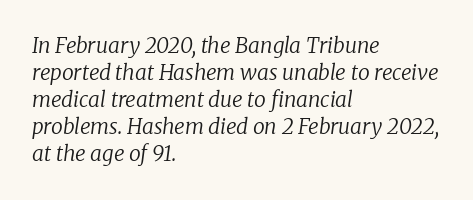
{"italic": "yes", "lean": "right", "slant_degrees": 8, "bold": "no", "underline": "no", "align": "left", "line_spacing": "normal", "line_spacing_ratio": 1.29, "letter_spacing": "normal", "letter_spacing_em": 0.0, "glyph_px": 21}
